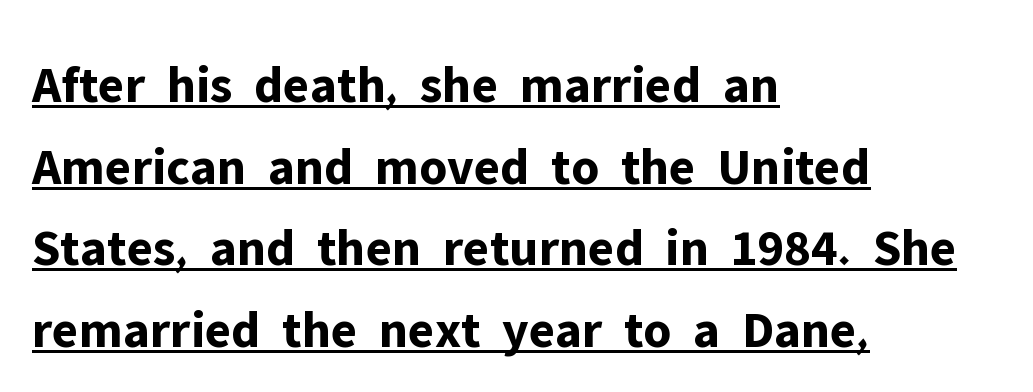
{"serif": "no", "italic": "no", "bold": "yes", "weight": "bold", "width": "normal", "stroke_contrast": "low", "x_height": "medium", "monospaced": "no", "underline": "yes", "align": "left", "line_spacing": "normal", "line_spacing_ratio": 1.54, "letter_spacing": "normal", "letter_spacing_em": 0.0, "glyph_px": 53}
